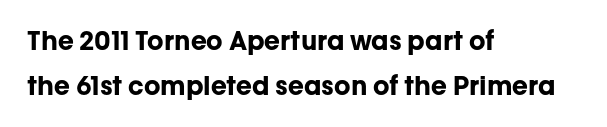
{"italic": "no", "bold": "yes", "underline": "no", "align": "left", "line_spacing_ratio": 1.75, "letter_spacing": "normal", "letter_spacing_em": 0.0, "glyph_px": 26}
